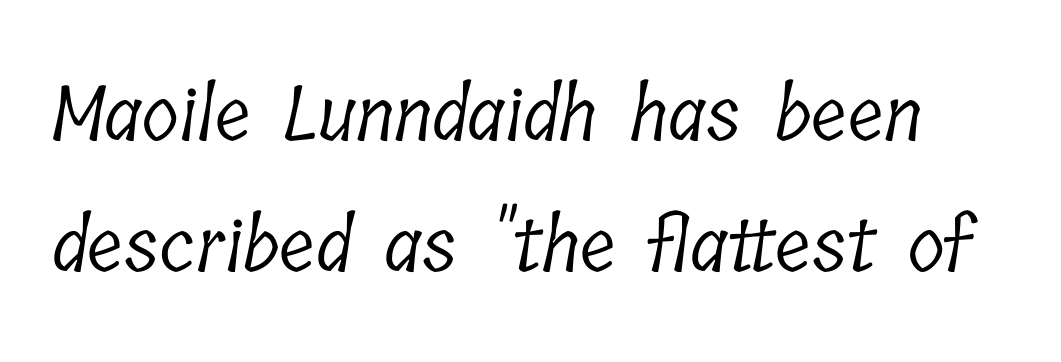
{"serif": "yes", "bold": "no", "weight": "light", "width": "condensed", "stroke_contrast": "low", "x_height": "medium", "monospaced": "no", "underline": "no", "line_spacing_ratio": 1.73, "letter_spacing": "normal", "letter_spacing_em": 0.0, "glyph_px": 76}
